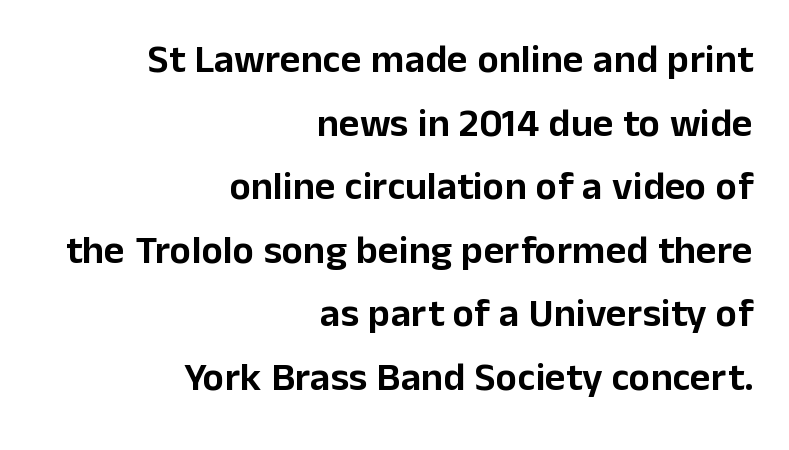
{"serif": "no", "italic": "no", "width": "normal", "stroke_contrast": "low", "x_height": "medium", "monospaced": "no", "underline": "no", "align": "right", "line_spacing": "normal", "line_spacing_ratio": 1.59, "letter_spacing": "normal", "letter_spacing_em": 0.0, "glyph_px": 40}
